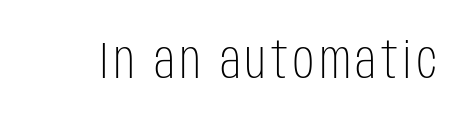
{"serif": "no", "italic": "no", "bold": "no", "weight": "light", "width": "condensed", "stroke_contrast": "low", "x_height": "large", "monospaced": "no", "underline": "no", "glyph_px": 52}
